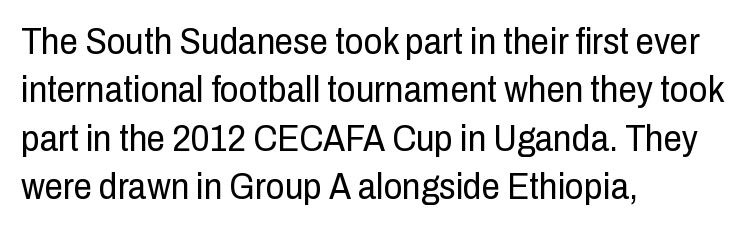
Q: Is the text bold? A: No.
Q: Is the text italic (slanted)? A: No, it is upright.
Q: Is the typeface a serif or a sans-serif typeface? A: Sans-serif.
Q: Is the text underlined? A: No.
Q: How is the paragraph aligned? A: Left-aligned.
Q: Is the spacing between letters normal or unusually wide? A: Normal.
Q: Is the spacing between lines tight, normal or loose? A: Normal.
Q: Width (condensed, normal, or wide)? A: Condensed.
Q: Stroke contrast? A: Low.
Q: x-height? A: Medium.
Q: Monospaced? A: No.
